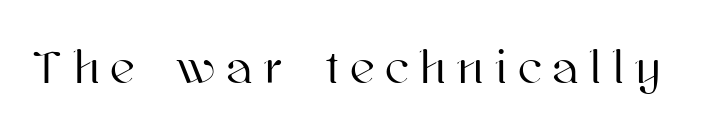
The image shows 47 px text type, upright; set unusually wide letter spacing (+0.26 em), not underlined; high stroke contrast and a medium x-height.
